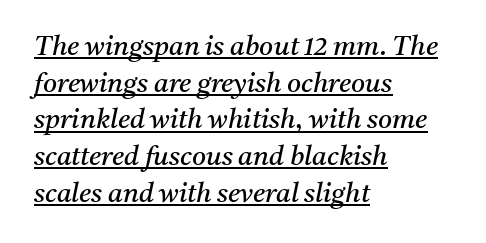
{"italic": "yes", "lean": "right", "slant_degrees": 11, "bold": "no", "underline": "yes", "align": "left", "line_spacing": "normal", "line_spacing_ratio": 1.36, "letter_spacing": "normal", "letter_spacing_em": 0.0, "glyph_px": 27}
